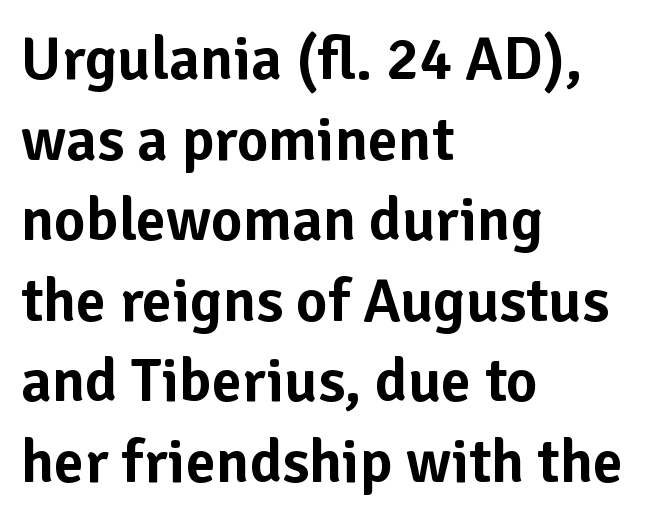
{"serif": "no", "italic": "no", "width": "normal", "stroke_contrast": "low", "x_height": "medium", "monospaced": "no", "underline": "no", "align": "left", "line_spacing": "normal", "line_spacing_ratio": 1.32, "letter_spacing": "normal", "letter_spacing_em": 0.0, "glyph_px": 61}
